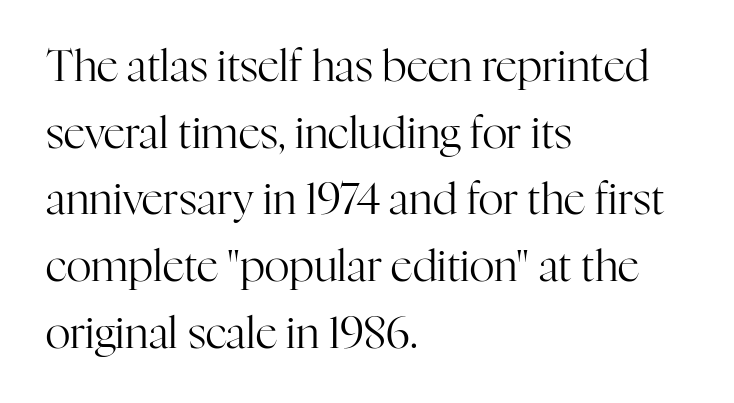
Stroke terminals: seriffed. Glance below the letters and you will spot only blank space. This is not heavy type; no bold has been used. How would I describe the line gaps? Plain and ordinary. The font's upright variant was chosen for this text. Horizontally, the lines are justified to the leading edge only.
